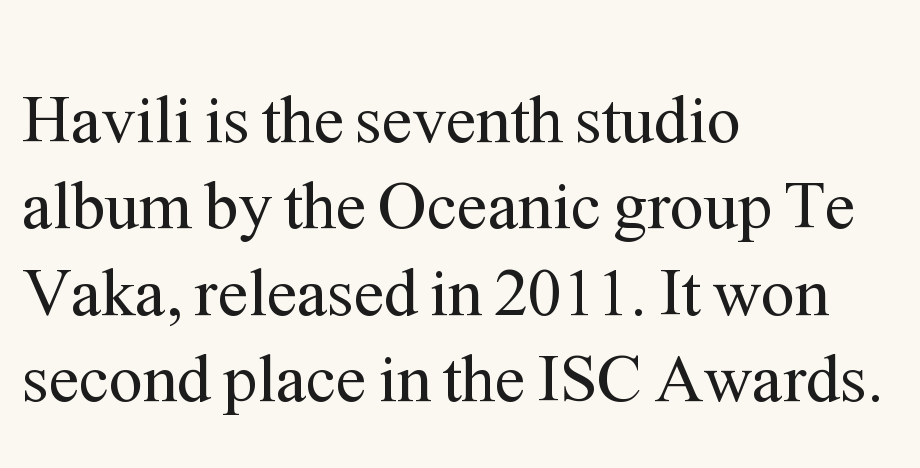
{"serif": "yes", "italic": "no", "bold": "no", "weight": "regular", "width": "normal", "stroke_contrast": "medium", "x_height": "medium", "monospaced": "no", "underline": "no", "align": "left", "line_spacing": "normal", "line_spacing_ratio": 1.27, "letter_spacing": "normal", "letter_spacing_em": 0.0, "glyph_px": 68}
